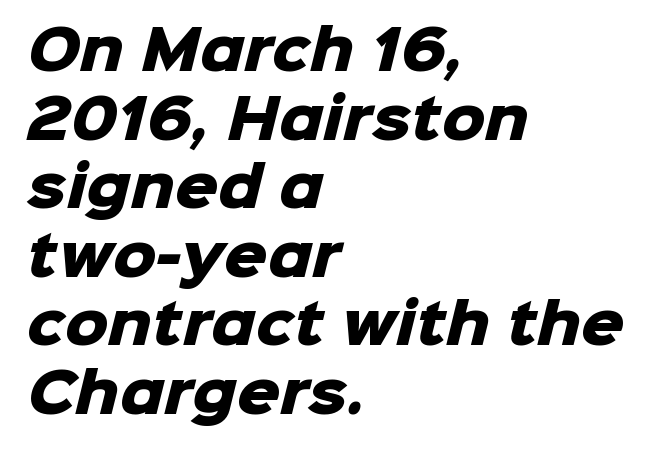
The image shows 54 px heavy sans-serif type; set left-aligned, normal line spacing (1.27x), normal letter spacing, not underlined; low stroke contrast and a medium x-height.
